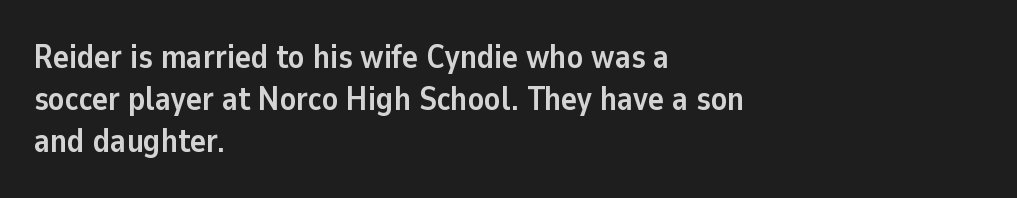
The image shows 33 px semibold sans-serif type, upright; set left-aligned, normal line spacing (1.27x), normal letter spacing, not underlined; low stroke contrast and a medium x-height.
